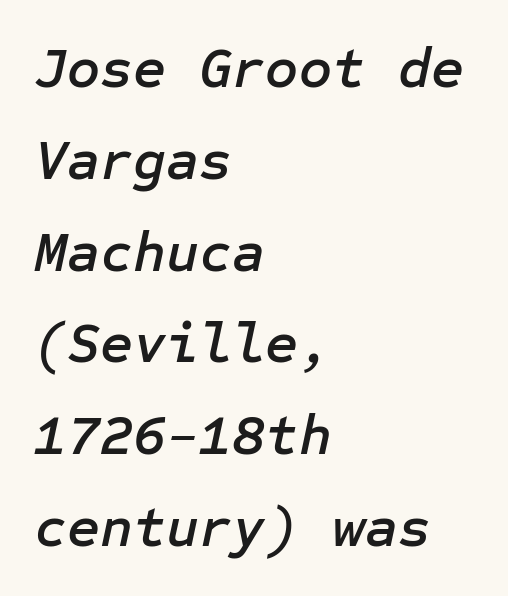
Layout note: lines flush left. Students, observe: this is what conventionally led text looks like. Glance below the letters and you will spot only blank space. The face used here has a pronounced slope to its letters. Compared with typical body copy, the letter spacing here is the same.
